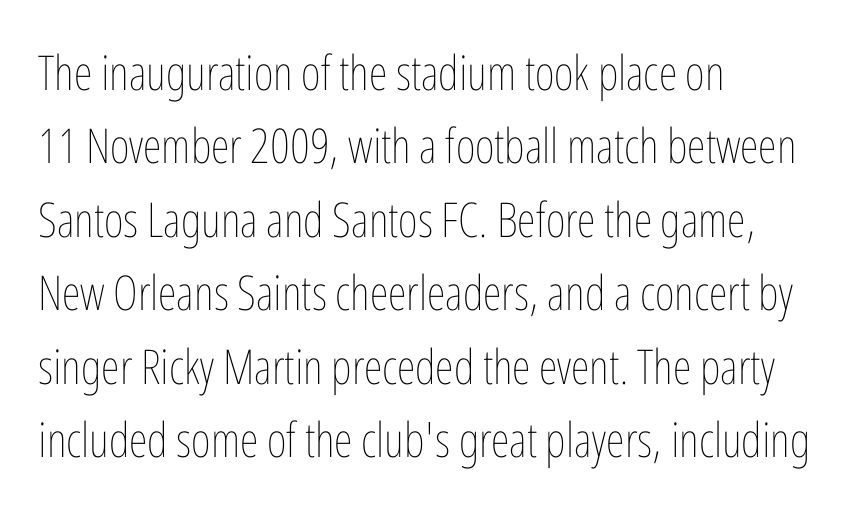
The image shows 48 px thin, condensed type, upright; set left-aligned, normal line spacing (1.53x), normal letter spacing, not underlined; low stroke contrast and a medium x-height.
